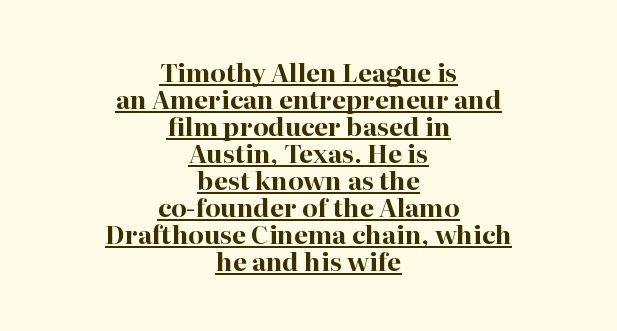
Q: Is the text bold? A: Yes.
Q: Is the text italic (slanted)? A: No, it is upright.
Q: Is the text underlined? A: Yes.
Q: How is the paragraph aligned? A: Centered.
Q: Is the spacing between letters normal or unusually wide? A: Normal.
Q: Is the spacing between lines tight, normal or loose? A: Tight.
